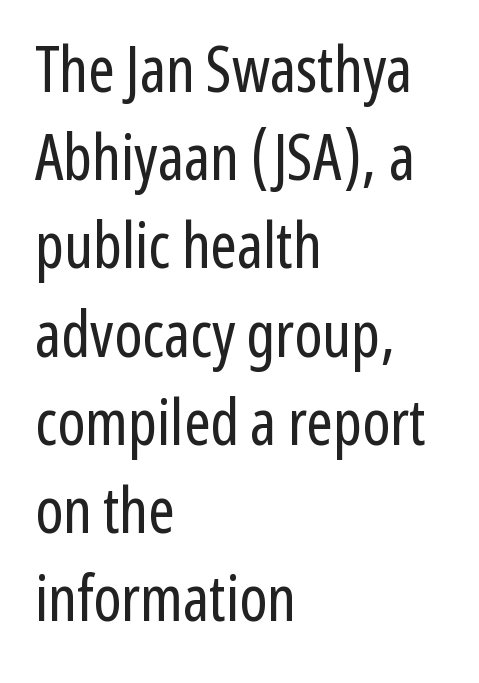
The image shows 63 px regular-weight, condensed sans-serif type, upright; set left-aligned, normal line spacing (1.4x), normal letter spacing, not underlined; low stroke contrast and a medium x-height.
